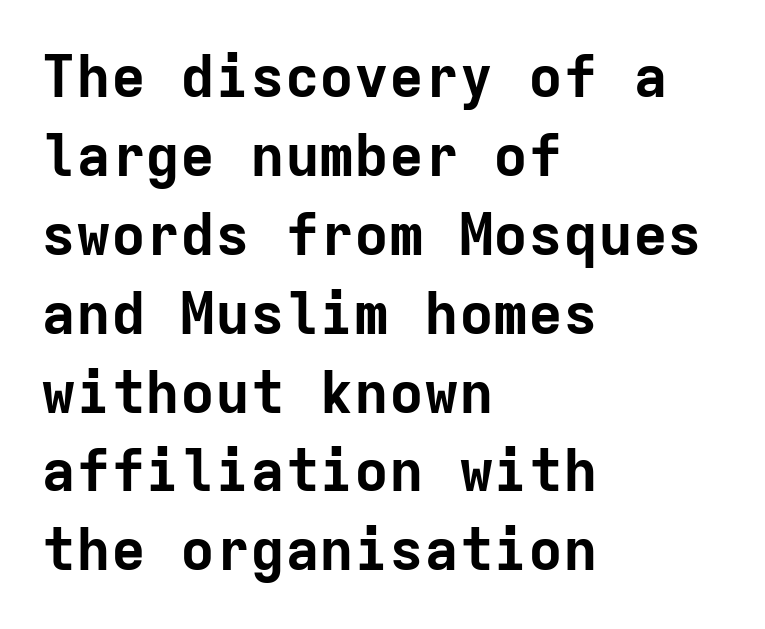
Q: Is the text bold? A: Yes.
Q: Is the text italic (slanted)? A: No, it is upright.
Q: Is the typeface a serif or a sans-serif typeface? A: Sans-serif.
Q: Is the text underlined? A: No.
Q: How is the paragraph aligned? A: Left-aligned.
Q: Is the spacing between letters normal or unusually wide? A: Normal.
Q: Is the spacing between lines tight, normal or loose? A: Normal.
Q: Width (condensed, normal, or wide)? A: Normal.
Q: Stroke contrast? A: Low.
Q: x-height? A: Medium.
Q: Monospaced? A: Yes.
